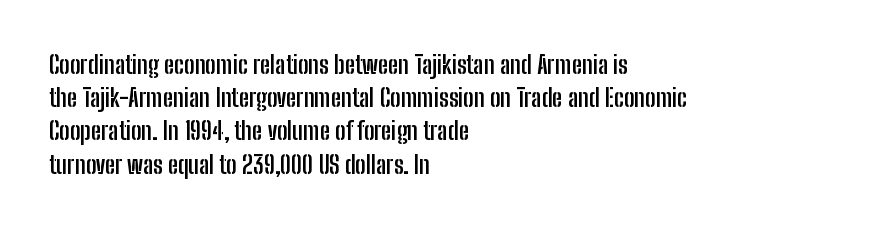
One-word summary of the alignment: left. Compared with an ordinary text face, these strokes are far heavier — a full bold. Interline gaps are of average width in this sample. Letter spacing: default. The baseline area is clear. The letters stand upright; this is a roman face.
